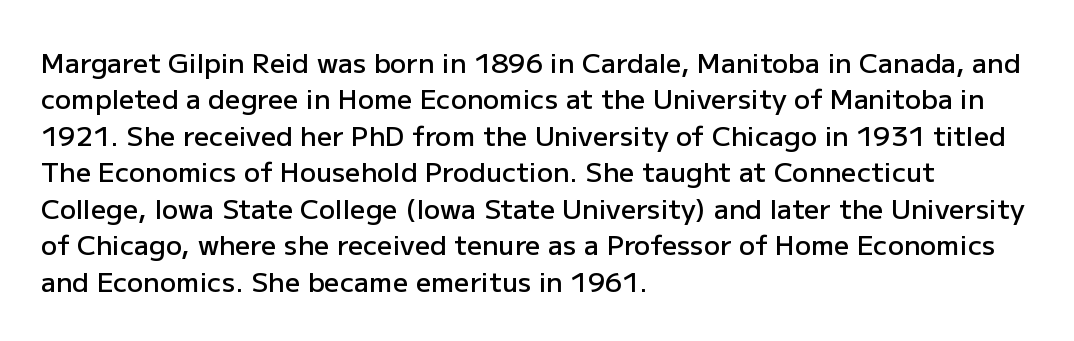
Q: Is the text bold? A: Semi-bold.
Q: Is the text italic (slanted)? A: No, it is upright.
Q: Is the text underlined? A: No.
Q: How is the paragraph aligned? A: Left-aligned.
Q: Is the spacing between letters normal or unusually wide? A: Normal.
Q: Is the spacing between lines tight, normal or loose? A: Normal.
